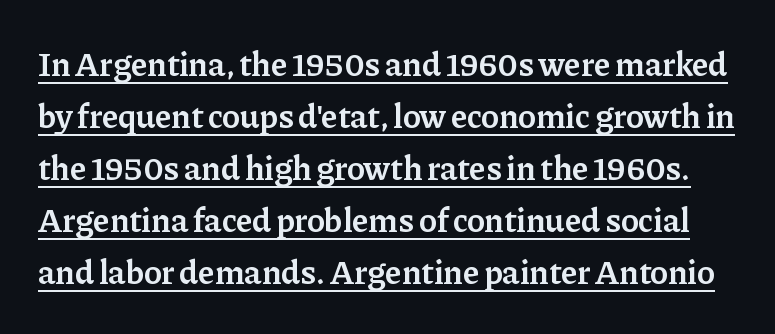
The image shows 34 px semibold serif type, upright; set normal line spacing (1.53x), normal letter spacing, underlined; low stroke contrast and a medium x-height.
